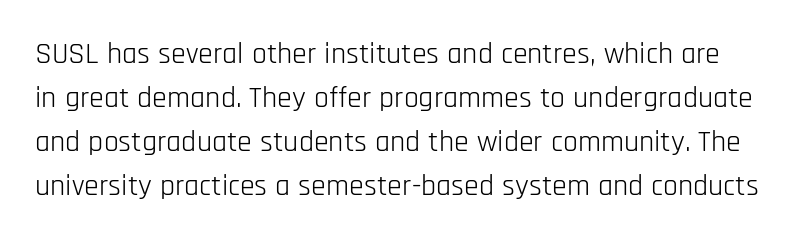
No italicization has been applied; the sample stays upright. The letters look calm and open, with moderate or lighter stems. A sans-serif font was chosen for this passage. Look at the tracking — it's just the regular setting, nothing added. This sample keeps an unexceptional amount of space between lines. Has an underline been added? It has not.
